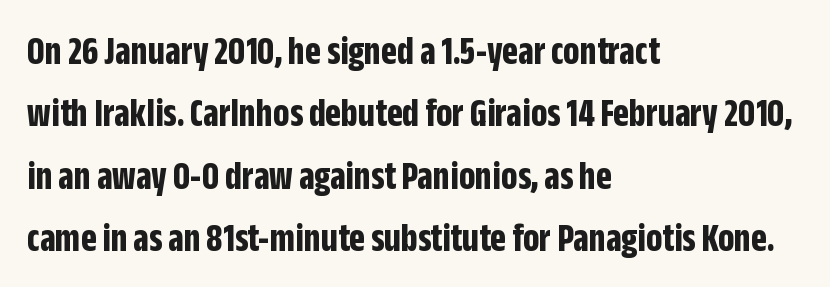
Caption: standard tracking, unaltered. No italicization has been applied; the sample stays upright. The letters carry no serifs — their stems end cleanly without finishing strokes. The lines sit at an ordinary, default distance from one another. This rendering features lettering with no underline.
